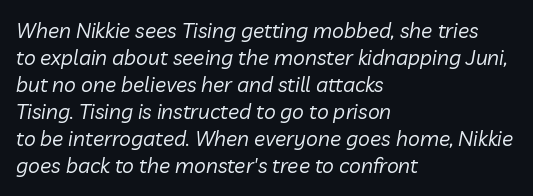
Casual observation: everything's shoved over to the left. These lines keep a tight, regular rhythm from letter to letter. Reading down the column, the eye jumps a familiar distance to each next line. The words here are not underlined.
